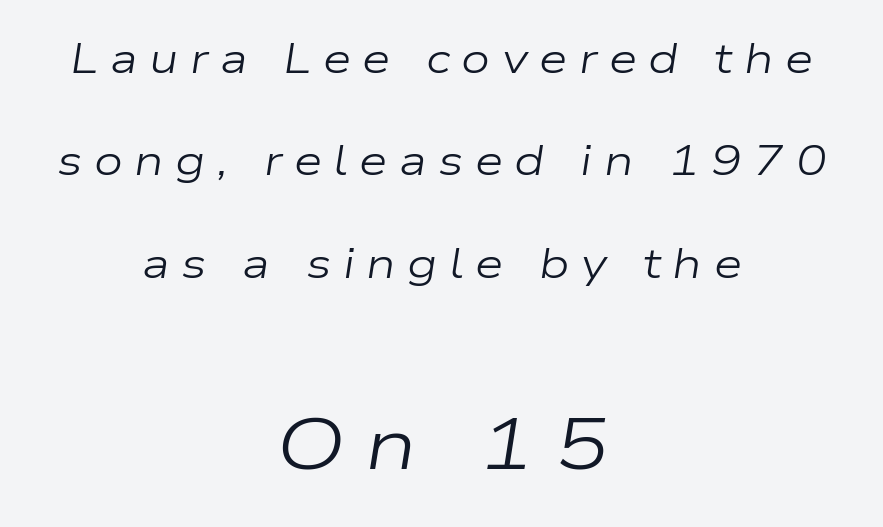
{"italic": "yes", "lean": "right", "slant_degrees": 9, "bold": "no", "weight": "regular", "width": "wide", "stroke_contrast": "low", "x_height": "medium", "monospaced": "no", "underline": "no", "align": "center", "line_spacing": "loose", "line_spacing_ratio": 2.5, "letter_spacing": "wide", "letter_spacing_em": 0.28, "larger_block": "second", "size_ratio": 1.76, "glyph_px": 72}
